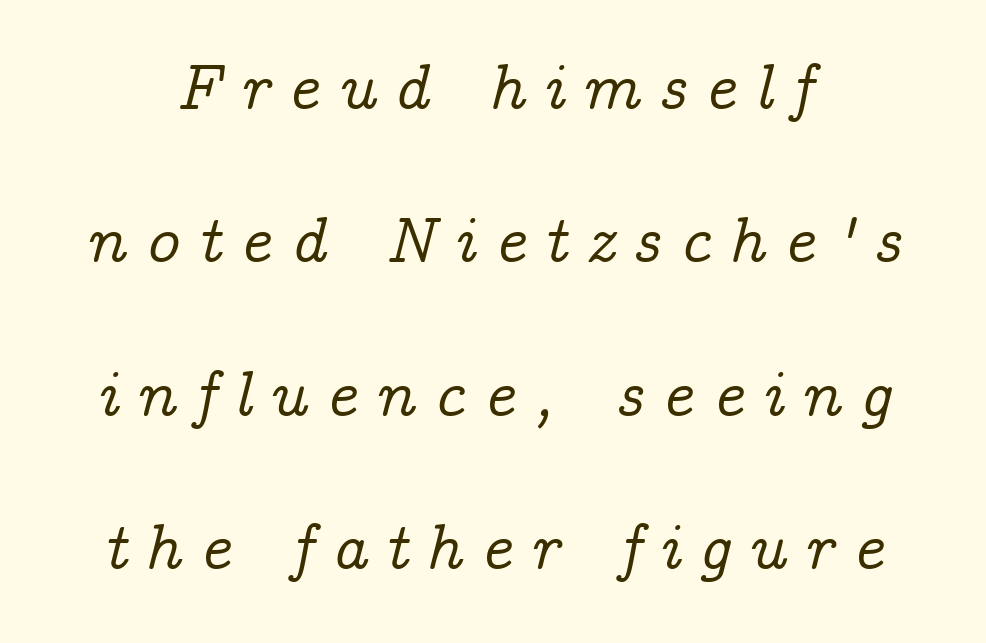
Spacing verdict: proportional, widths tailored to each character. You could fit nearly another row in the gap between these rows. Glance below the letters and you will spot only blank space. A typesetter would mark this as italic.
